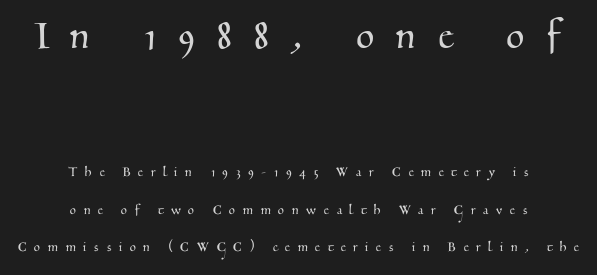
The image shows 47 px serif type; set centered, loose line spacing (2.35x), unusually wide letter spacing (+0.48 em), not underlined; the first (top) block is 2.94x larger; medium stroke contrast and a small x-height.
